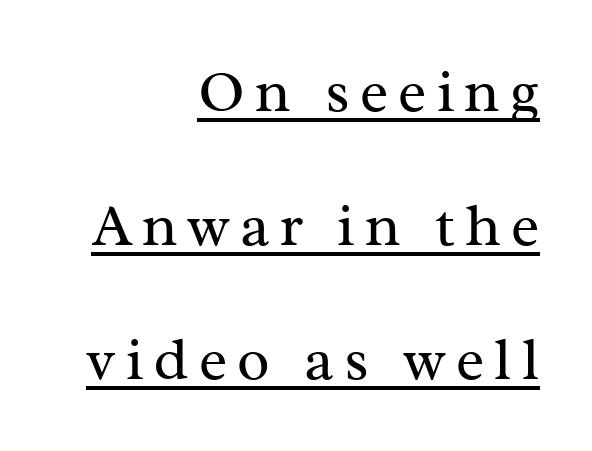
{"serif": "yes", "italic": "no", "bold": "no", "weight": "regular", "width": "normal", "stroke_contrast": "medium", "x_height": "medium", "monospaced": "no", "underline": "yes", "align": "right", "line_spacing": "loose", "line_spacing_ratio": 2.23, "glyph_px": 60}
